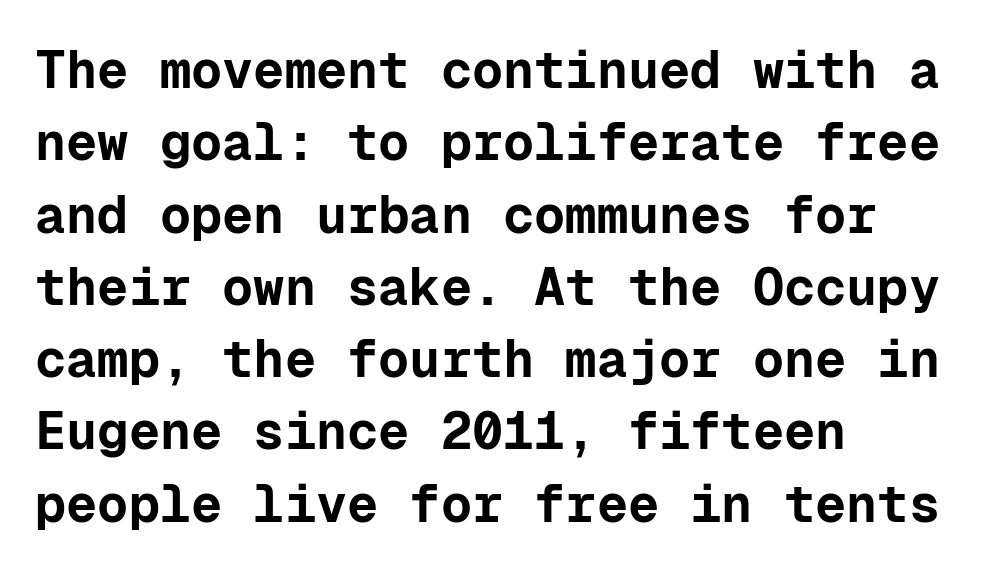
Q: Is the text bold? A: Yes.
Q: Is the text italic (slanted)? A: No, it is upright.
Q: Is the typeface a serif or a sans-serif typeface? A: Sans-serif.
Q: Is the text underlined? A: No.
Q: How is the paragraph aligned? A: Left-aligned.
Q: Is the spacing between letters normal or unusually wide? A: Normal.
Q: Is the spacing between lines tight, normal or loose? A: Normal.
Q: Width (condensed, normal, or wide)? A: Normal.
Q: Stroke contrast? A: Low.
Q: x-height? A: Medium.
Q: Monospaced? A: Yes.
